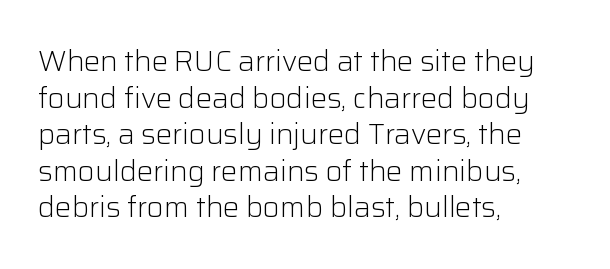
Q: Is the text bold? A: No.
Q: Is the text italic (slanted)? A: No, it is upright.
Q: Is the typeface a serif or a sans-serif typeface? A: Sans-serif.
Q: Is the text underlined? A: No.
Q: How is the paragraph aligned? A: Left-aligned.
Q: Is the spacing between letters normal or unusually wide? A: Normal.
Q: Is the spacing between lines tight, normal or loose? A: Normal.
Q: Width (condensed, normal, or wide)? A: Normal.
Q: Stroke contrast? A: Low.
Q: x-height? A: Medium.
Q: Monospaced? A: No.
